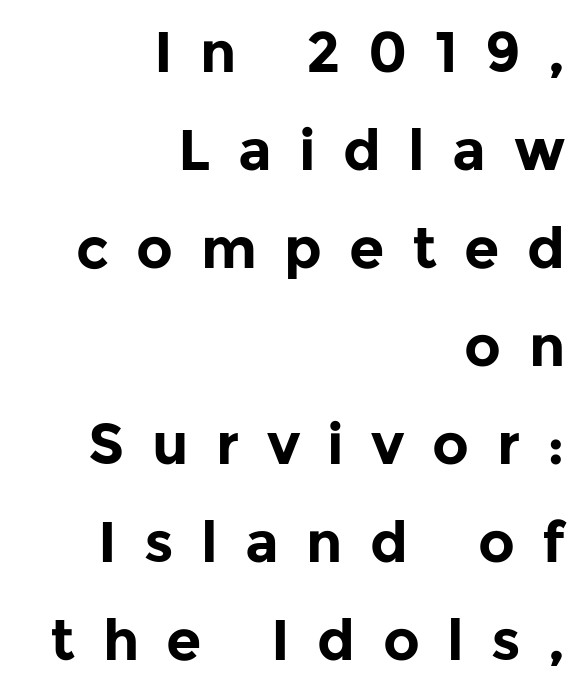
{"serif": "no", "italic": "no", "bold": "yes", "weight": "bold", "width": "normal", "stroke_contrast": "low", "x_height": "medium", "monospaced": "no", "underline": "no", "align": "right", "line_spacing_ratio": 1.72, "letter_spacing": "wide", "letter_spacing_em": 0.48, "glyph_px": 57}
